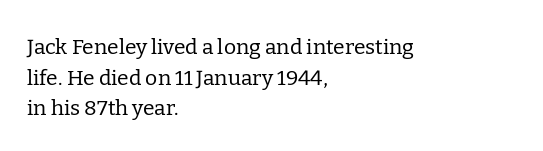
The image shows 21 px text type, upright; set left-aligned, normal line spacing (1.46x), normal letter spacing, not underlined.
